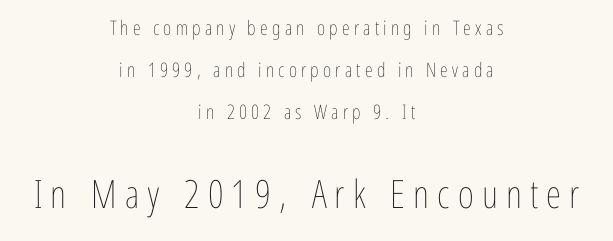
Proportional: the letters do not fall into vertical columns. What's the leading like? Stretched, with rows far apart. Between these two stacked blocks, the lower one wins on size. Italic? Not at all — the glyphs are vertical. Display-style spreading of the glyphs; the letterfit is very open.
